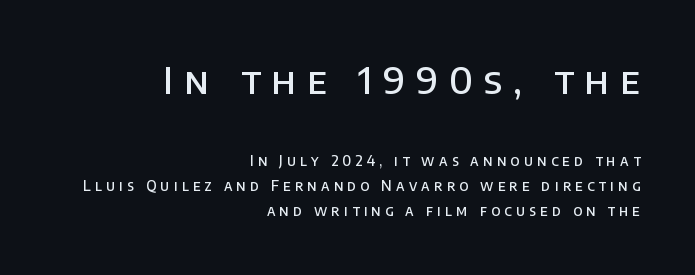
The composition opens big and finishes small. These lines stack with their right ends in a neat column. The tracking jumps out immediately: characters are airy and widely separated. Beneath every word, the page is bare.
